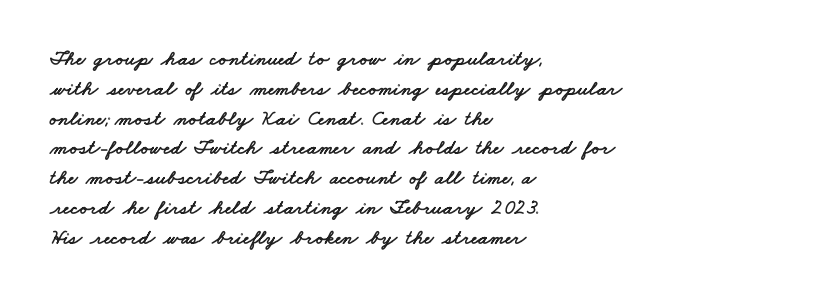
Line spacing here is normal. Default kerning and tracking; the words read as compact shapes. Which margin do the lines hug? The left one — the right edge is uneven. Check the space under the baseline: it is left empty.
